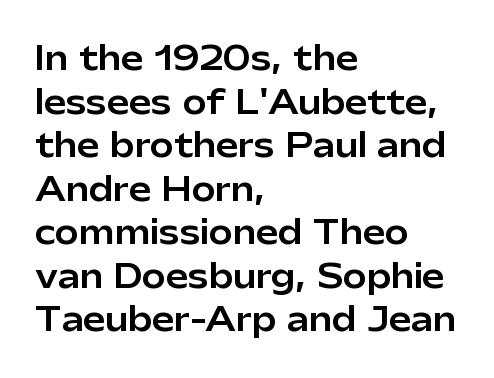
Spacing verdict: proportional, widths tailored to each character. Horizontally, the lines are justified to the leading edge only. The words here are not underlined. Spacing between characters is what you'd get straight out of the box. The lettering holds an erect, upright posture throughout. The face used here is a sans, in the tradition of grotesques and geometrics.
